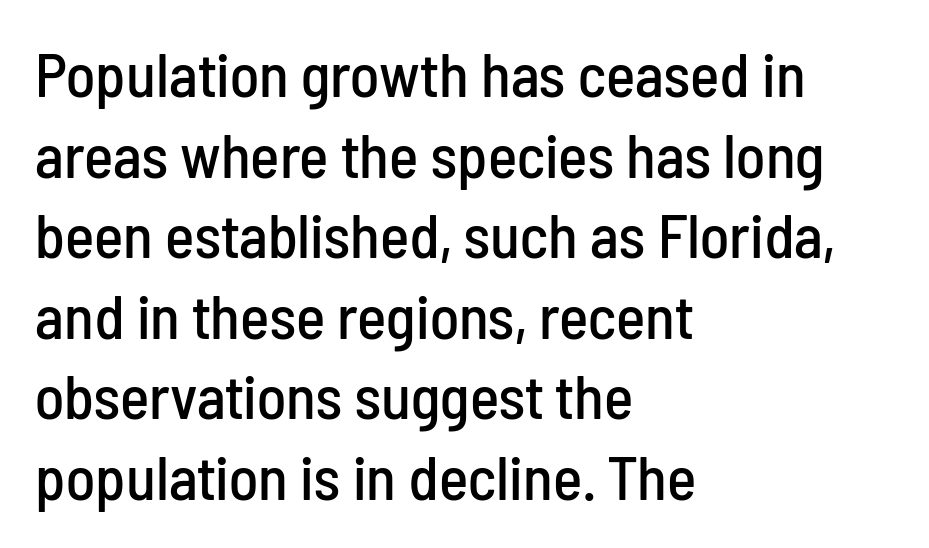
Q: Is the text italic (slanted)? A: No, it is upright.
Q: Is the typeface a serif or a sans-serif typeface? A: Sans-serif.
Q: Is the text underlined? A: No.
Q: How is the paragraph aligned? A: Left-aligned.
Q: Is the spacing between letters normal or unusually wide? A: Normal.
Q: Is the spacing between lines tight, normal or loose? A: Normal.
Q: Width (condensed, normal, or wide)? A: Condensed.
Q: Stroke contrast? A: Low.
Q: x-height? A: Medium.
Q: Monospaced? A: No.
